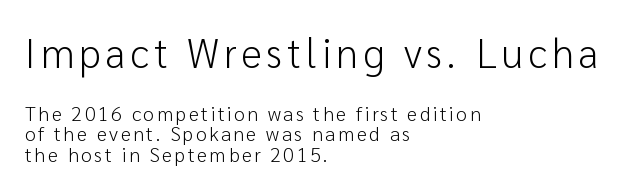
The image shows 40 px light sans-serif type, upright; set left-aligned, tight line spacing (1.04x), not underlined; the first (top) block is 2.0x larger; low stroke contrast and a medium x-height.
